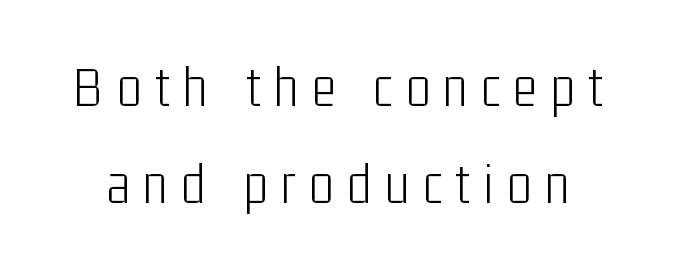
{"serif": "no", "italic": "no", "bold": "no", "weight": "light", "width": "condensed", "stroke_contrast": "low", "x_height": "medium", "monospaced": "no", "underline": "no", "line_spacing": "normal", "line_spacing_ratio": 1.68, "letter_spacing": "wide", "letter_spacing_em": 0.23, "glyph_px": 58}
